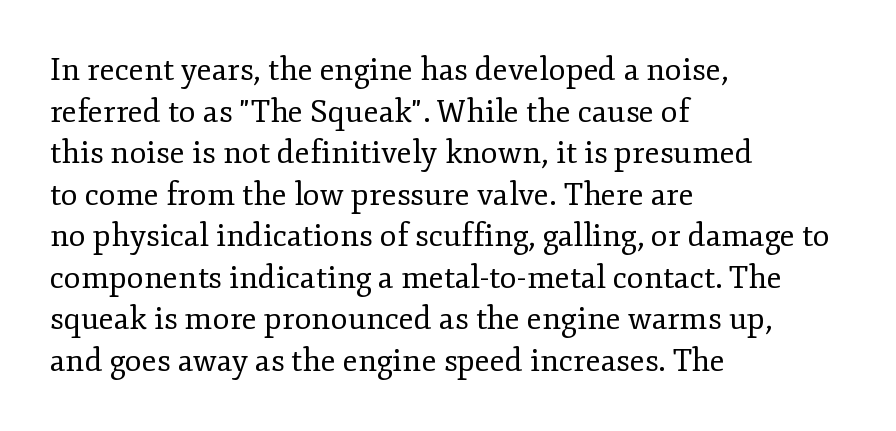
{"serif": "yes", "italic": "no", "bold": "no", "weight": "regular", "width": "normal", "stroke_contrast": "low", "x_height": "small", "monospaced": "no", "underline": "no", "align": "left", "line_spacing": "normal", "line_spacing_ratio": 1.34, "letter_spacing": "normal", "letter_spacing_em": 0.0, "glyph_px": 31}
